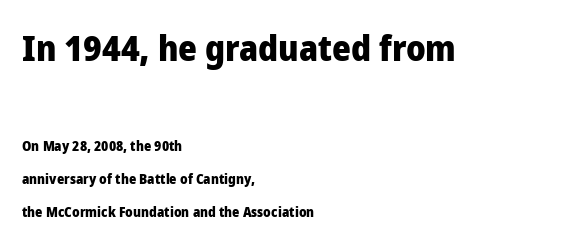
The image shows 36 px heavy sans-serif type, upright; set left-aligned, loose line spacing (2.37x), normal letter spacing, not underlined; the first (top) block is 2.57x larger; low stroke contrast and a medium x-height.
